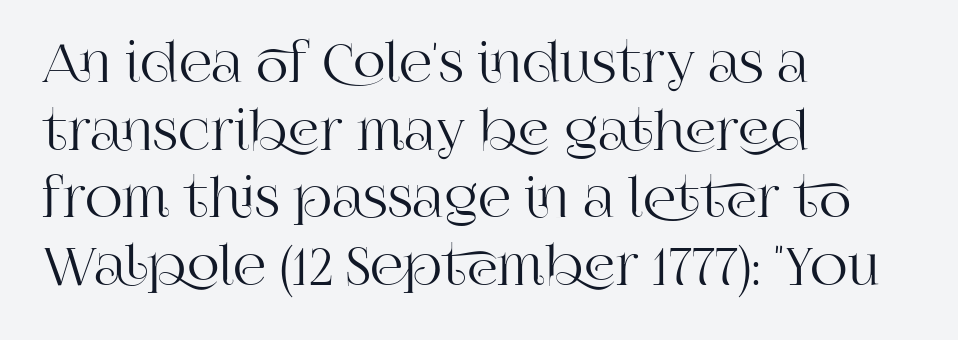
{"serif": "yes", "italic": "no", "width": "normal", "stroke_contrast": "high", "x_height": "large", "monospaced": "no", "underline": "no", "align": "left", "line_spacing": "normal", "line_spacing_ratio": 1.3, "letter_spacing": "normal", "letter_spacing_em": 0.0, "glyph_px": 52}
